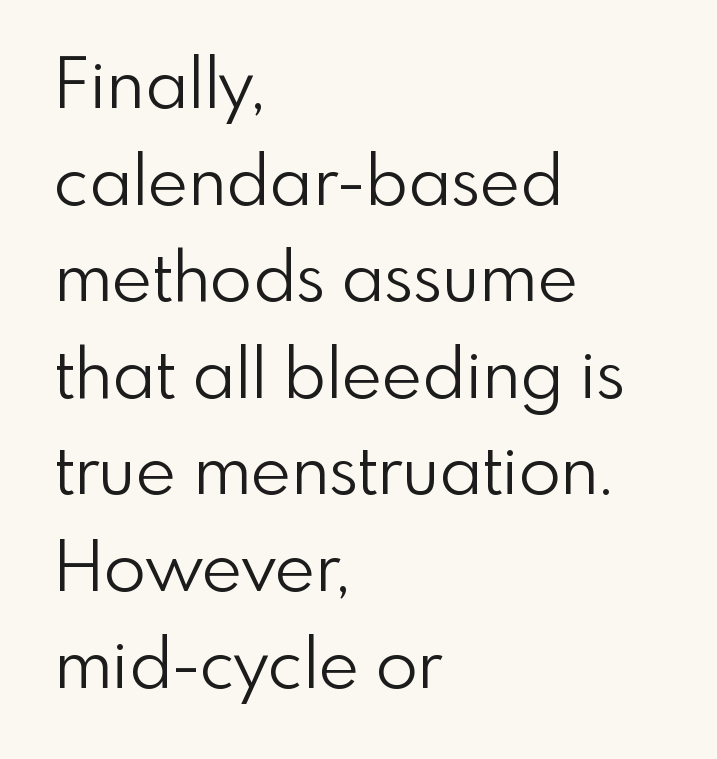
Teacher's note: observe the even left margin — that is flush-left alignment. The letters stand straight up with perfectly vertical stems. Stems and bowls with no extra thickness — not bold. The designer left line spacing at the default. The characters display no serif detailing; their extremities are plain. Words float on clear page, feet unadorned.
